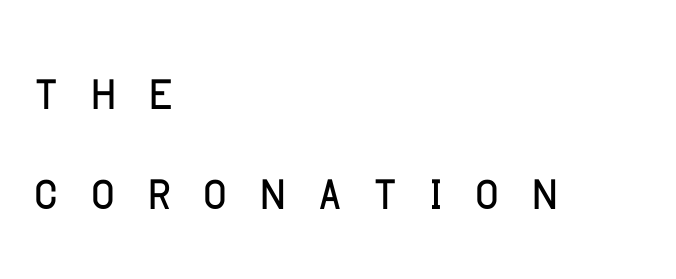
The image shows 66 px condensed sans-serif type, upright; set left-aligned, normal line spacing (1.52x), unusually wide letter spacing (+0.48 em), not underlined; low stroke contrast and a large x-height.
